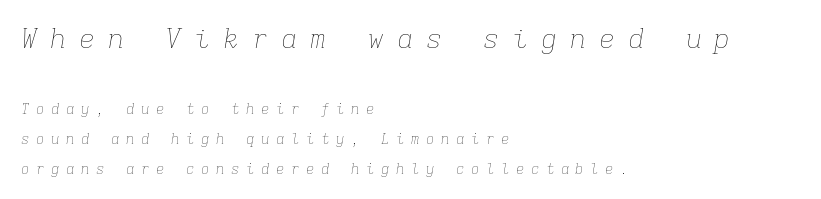
You could fit nearly another row in the gap between these rows. The area under the type is left untouched. Larger block? The one above; the one below is distinctly smaller. These lines have a slow, spaced-out rhythm from letter to letter. Short and long lines alike share a common starting point at left.
